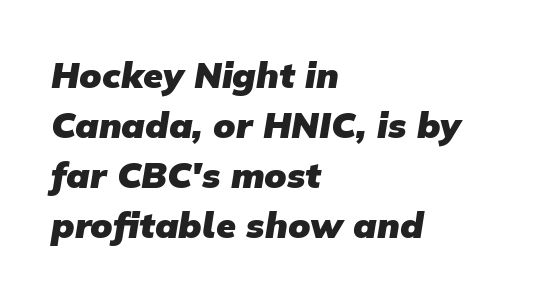
{"serif": "no", "bold": "yes", "weight": "heavy", "width": "normal", "stroke_contrast": "low", "x_height": "medium", "monospaced": "no", "underline": "no", "align": "left", "line_spacing": "normal", "line_spacing_ratio": 1.39, "letter_spacing": "normal", "letter_spacing_em": 0.0, "glyph_px": 36}
